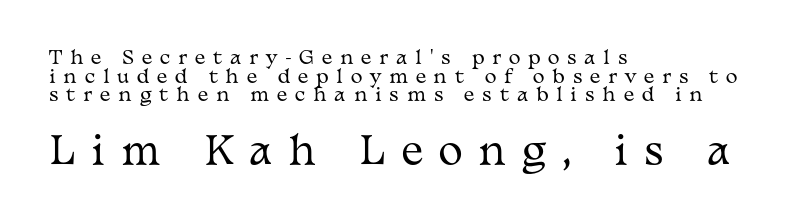
Q: Is the text bold? A: No.
Q: Is the text italic (slanted)? A: No, it is upright.
Q: Is the typeface a serif or a sans-serif typeface? A: Serif.
Q: Is the text underlined? A: No.
Q: How is the paragraph aligned? A: Left-aligned.
Q: Is the spacing between letters normal or unusually wide? A: Unusually wide.
Q: Is the spacing between lines tight, normal or loose? A: Tight.
Q: Which block of text is set in a larger size, the first (top) or the second (bottom)? A: The second (bottom) one.
Q: Width (condensed, normal, or wide)? A: Wide.
Q: Stroke contrast? A: Medium.
Q: x-height? A: Medium.
Q: Monospaced? A: No.
